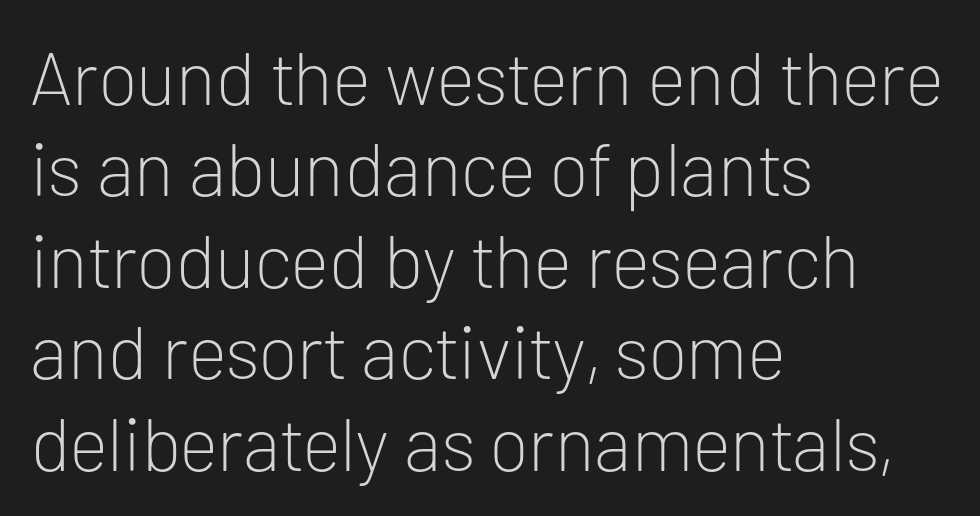
{"serif": "no", "italic": "no", "bold": "no", "weight": "light", "width": "normal", "stroke_contrast": "low", "x_height": "medium", "monospaced": "no", "underline": "no", "align": "left", "line_spacing_ratio": 1.22, "letter_spacing": "normal", "letter_spacing_em": 0.0, "glyph_px": 75}
